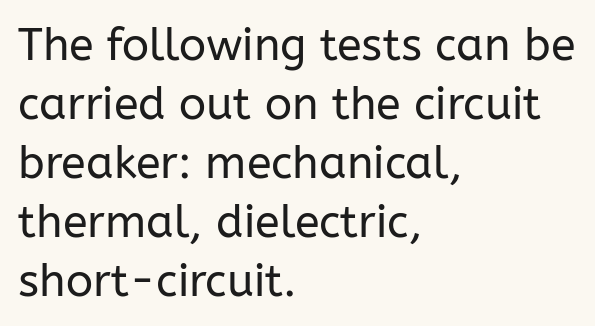
Q: Is the text bold? A: No.
Q: Is the text italic (slanted)? A: No, it is upright.
Q: Is the typeface a serif or a sans-serif typeface? A: Sans-serif.
Q: Is the text underlined? A: No.
Q: How is the paragraph aligned? A: Left-aligned.
Q: Is the spacing between letters normal or unusually wide? A: Normal.
Q: Is the spacing between lines tight, normal or loose? A: Normal.
Q: Width (condensed, normal, or wide)? A: Normal.
Q: Stroke contrast? A: Low.
Q: x-height? A: Medium.
Q: Monospaced? A: No.
